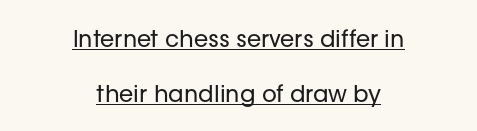
{"italic": "no", "bold": "no", "underline": "yes", "align": "center", "line_spacing": "loose", "line_spacing_ratio": 2.39, "letter_spacing": "normal", "letter_spacing_em": 0.0, "glyph_px": 23}
